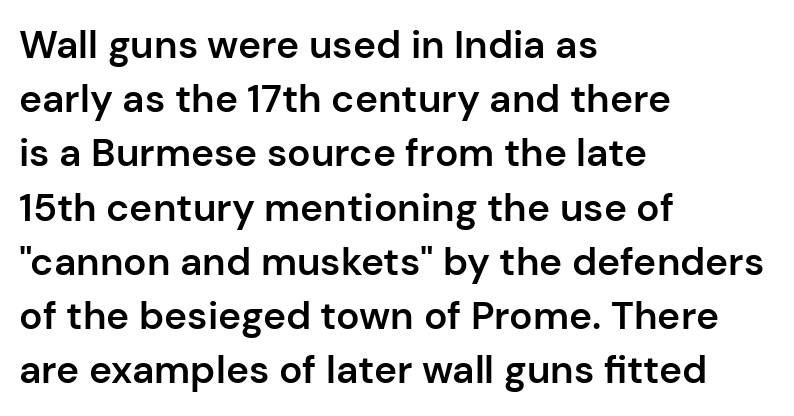
The image shows 39 px semibold sans-serif type, upright; set left-aligned, normal line spacing (1.39x), normal letter spacing, not underlined; low stroke contrast and a medium x-height.
